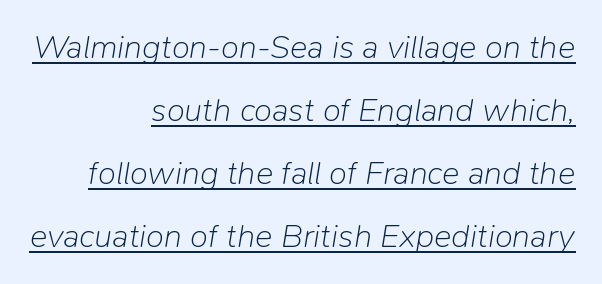
Tracking here is standard; glyphs follow each other at the usual distance. The rendering anchors every line to the right-hand side. This is oblique type, the kind used for emphasis or titles. Underline: present. You could fit nearly another row in the gap between these rows. You could not count columns in this text — the font is proportionally spaced.
